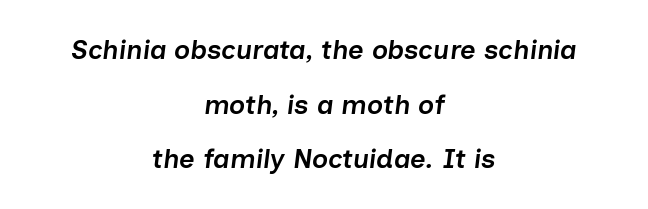
This rendering leaves character spacing at its baseline value. Reading down the block, each line starts at a different indent, mirrored at its end. Typographic density is moderately raised because the face is semibold. The zone under the glyphs is completely vacant.
